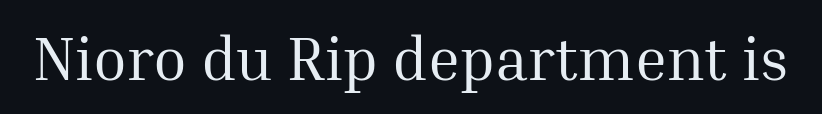
Q: Is the text bold? A: No.
Q: Is the text italic (slanted)? A: No, it is upright.
Q: Is the typeface a serif or a sans-serif typeface? A: Serif.
Q: Is the text underlined? A: No.
Q: Is the spacing between letters normal or unusually wide? A: Normal.
Q: Width (condensed, normal, or wide)? A: Normal.
Q: Stroke contrast? A: Medium.
Q: x-height? A: Medium.
Q: Monospaced? A: No.
